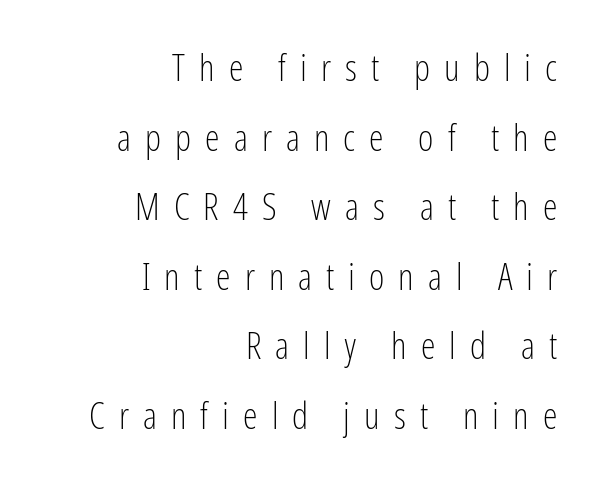
The image shows 37 px light, condensed sans-serif type, upright; set right-aligned, line spacing 1.88x, unusually wide letter spacing (+0.38 em), not underlined; low stroke contrast and a medium x-height.
